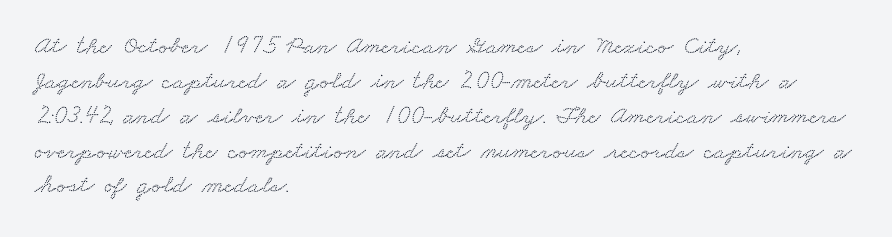
Q: Is the text underlined? A: No.
Q: How is the paragraph aligned? A: Left-aligned.
Q: Is the spacing between letters normal or unusually wide? A: Normal.
Q: Is the spacing between lines tight, normal or loose? A: Normal.
